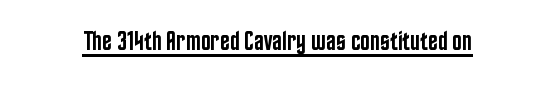
{"italic": "no", "bold": "semi", "underline": "yes", "letter_spacing": "normal", "letter_spacing_em": 0.0, "glyph_px": 26}
